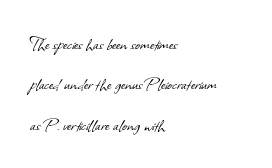
The image shows 21 px text type; set left-aligned, loose line spacing (1.92x), normal letter spacing, not underlined.
